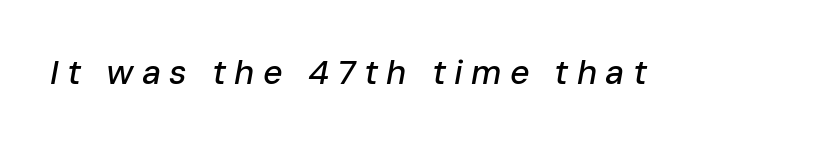
There's an unmistakable incline to the writing here. Substantial extra tracking has been applied to these lines. Check under the words: just untouched page. This sample has the flowing, uneven cadence of proportional lettering.
